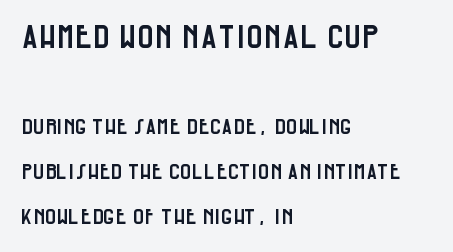
The image shows 32 px condensed sans-serif type, upright; set left-aligned, loose line spacing (2.16x), normal letter spacing, not underlined; the first (top) block is 1.52x larger; low stroke contrast and a large x-height.
